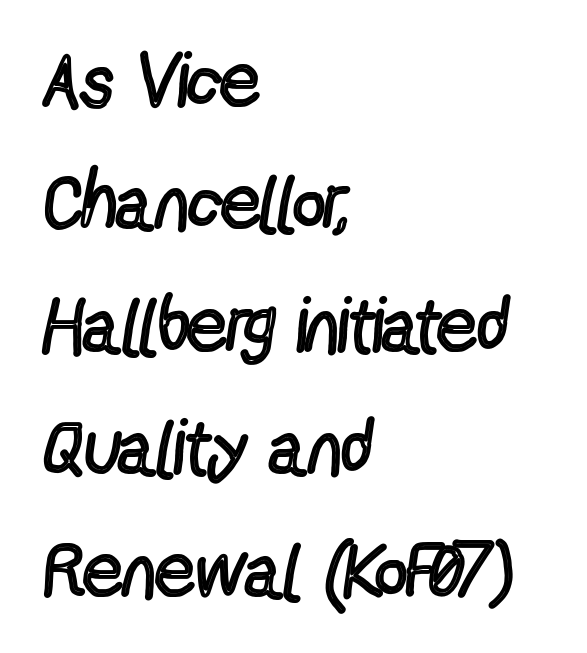
The image shows 78 px regular-weight, condensed sans-serif type; set left-aligned, normal line spacing (1.57x), normal letter spacing, not underlined; a medium x-height.
